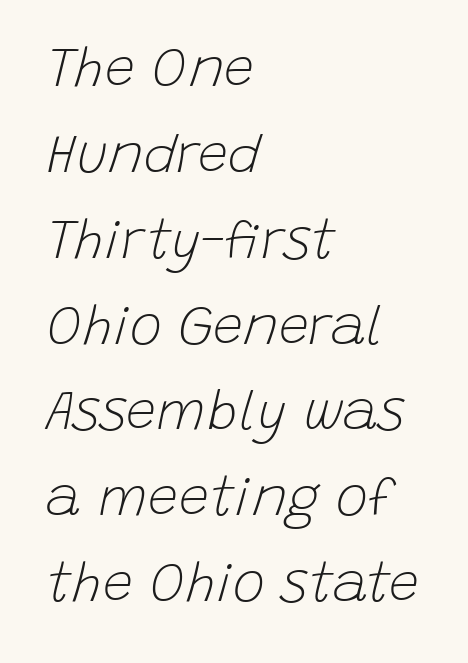
Q: Is the text bold? A: No.
Q: Is the text italic (slanted)? A: Yes, it leans right by about 15 degrees.
Q: Is the text underlined? A: No.
Q: How is the paragraph aligned? A: Left-aligned.
Q: Is the spacing between letters normal or unusually wide? A: Normal.
Q: Is the spacing between lines tight, normal or loose? A: Normal.
Q: Width (condensed, normal, or wide)? A: Normal.
Q: Stroke contrast? A: Low.
Q: x-height? A: Large.
Q: Monospaced? A: No.
